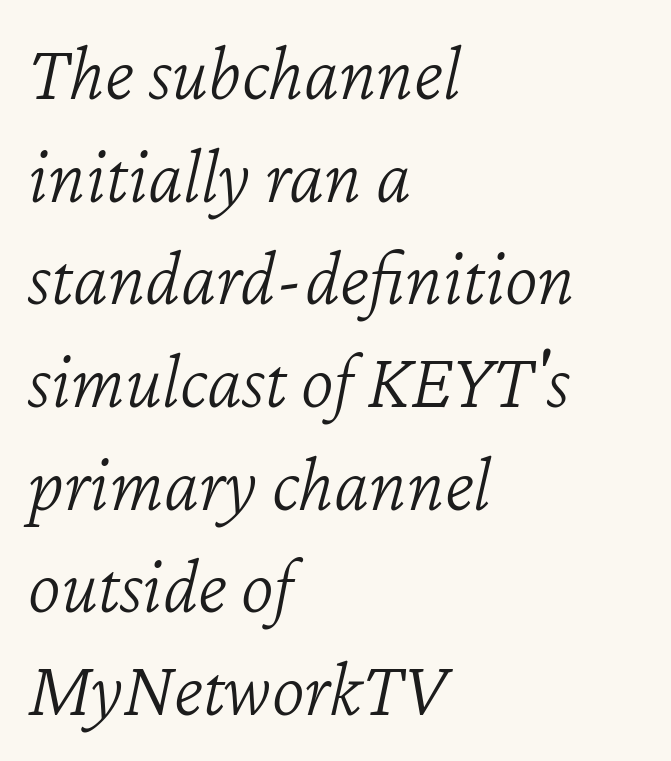
Q: Is the text bold? A: No.
Q: Is the text italic (slanted)? A: Yes, it leans right by about 12 degrees.
Q: Is the text underlined? A: No.
Q: How is the paragraph aligned? A: Left-aligned.
Q: Is the spacing between letters normal or unusually wide? A: Normal.
Q: Is the spacing between lines tight, normal or loose? A: Normal.
Q: Width (condensed, normal, or wide)? A: Normal.
Q: Stroke contrast? A: Low.
Q: x-height? A: Medium.
Q: Monospaced? A: No.
